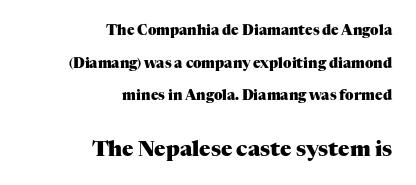
Is there any slant? The stems are plumb. Compare the two chunks: the lower has the greater cap height. You could fit nearly another row in the gap between these rows. Each glyph is drawn with heavy, bold strokes. The passage shown has conventional tracking throughout.
